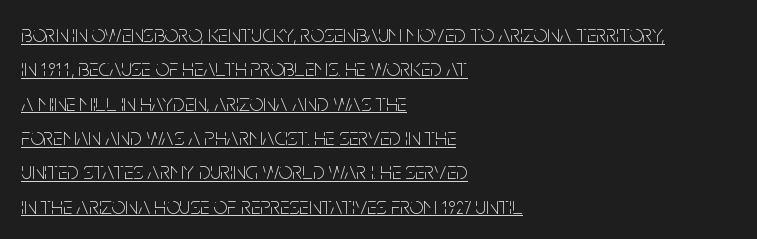
Ordinary non-slanted type is in use. The face used here appears with an underline applied. Here the glyphs are tracked normally, forming tight word shapes. The passage shown stacks its lines at a standard gap. Counters stay open thanks to moderate or lighter strokes. Line starts are locked; line ends wander.
